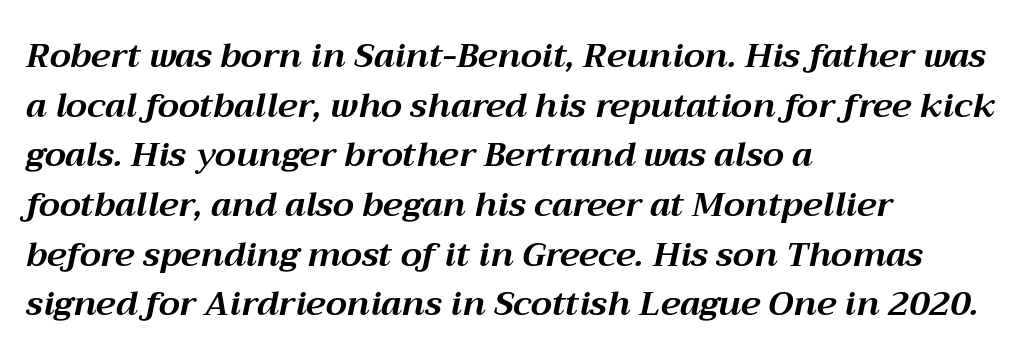
Q: Is the text bold? A: Yes.
Q: Is the text italic (slanted)? A: Yes, it leans right by about 12 degrees.
Q: Is the text underlined? A: No.
Q: How is the paragraph aligned? A: Left-aligned.
Q: Is the spacing between letters normal or unusually wide? A: Normal.
Q: Is the spacing between lines tight, normal or loose? A: Normal.
Q: Width (condensed, normal, or wide)? A: Normal.
Q: Stroke contrast? A: Medium.
Q: x-height? A: Medium.
Q: Monospaced? A: No.
